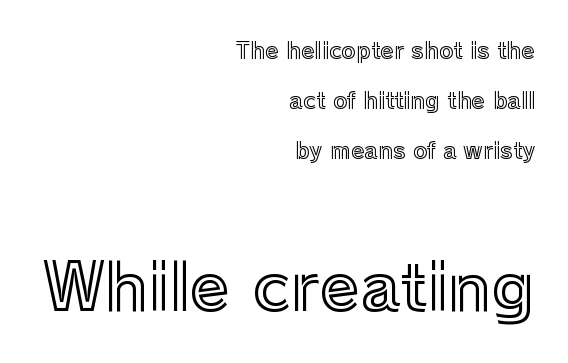
The image shows 65 px text type, upright; set right-aligned, loose line spacing (2.27x), normal letter spacing, not underlined; the second (bottom) block is 2.95x larger; a medium x-height.
